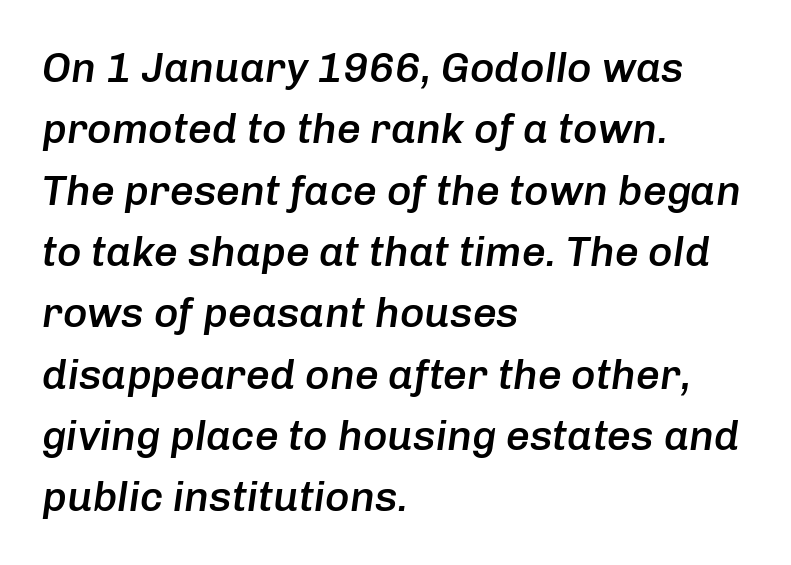
The image shows 42 px semibold type, italic (leaning right); set left-aligned, normal line spacing (1.46x), normal letter spacing, not underlined; low stroke contrast and a medium x-height.
